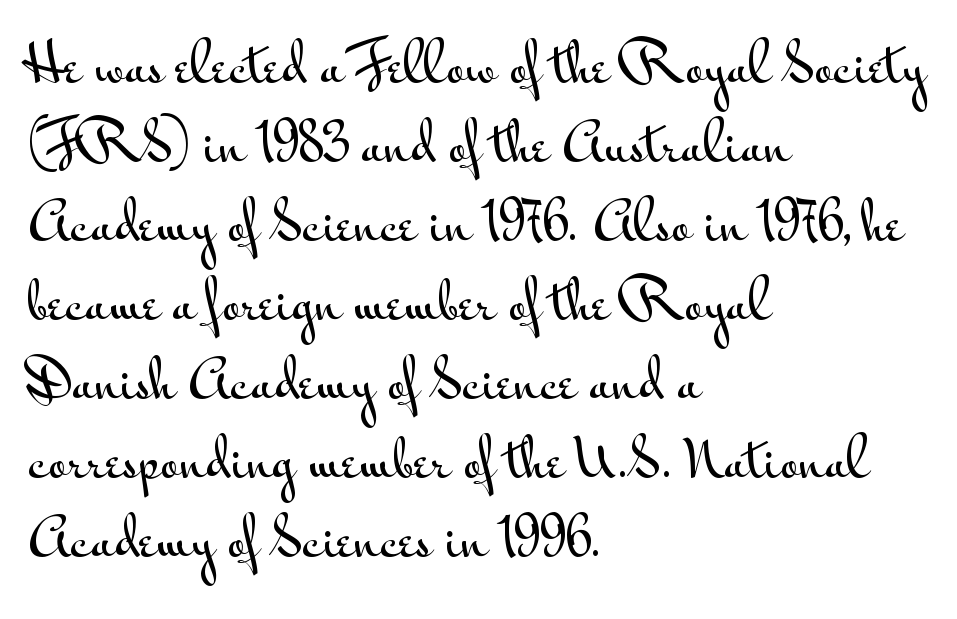
{"serif": "no", "width": "wide", "stroke_contrast": "medium", "x_height": "small", "monospaced": "no", "underline": "no", "align": "left", "line_spacing": "normal", "line_spacing_ratio": 1.55, "letter_spacing": "normal", "letter_spacing_em": 0.0, "glyph_px": 51}
